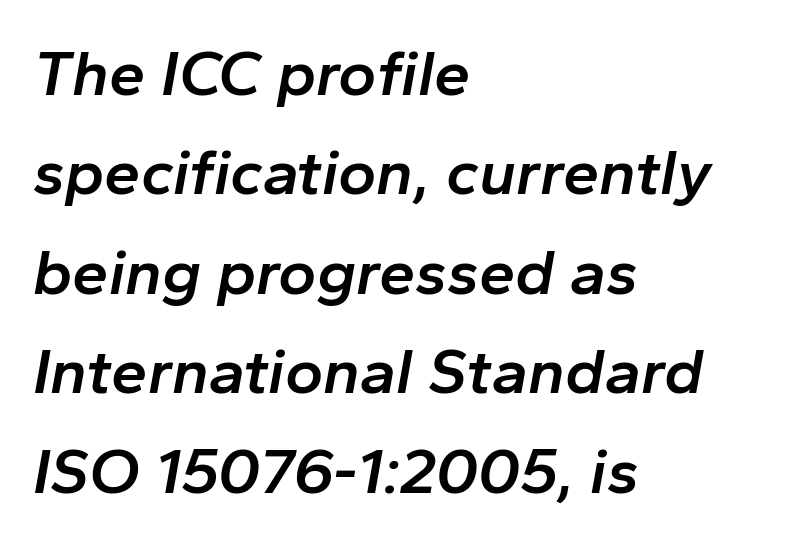
Q: Is the text bold? A: Semi-bold.
Q: Is the text italic (slanted)? A: Yes, it leans right by about 10 degrees.
Q: Is the text underlined? A: No.
Q: How is the paragraph aligned? A: Left-aligned.
Q: Is the spacing between letters normal or unusually wide? A: Normal.
Q: Is the spacing between lines tight, normal or loose? A: Normal.
Q: Width (condensed, normal, or wide)? A: Normal.
Q: Stroke contrast? A: Low.
Q: x-height? A: Medium.
Q: Monospaced? A: No.
